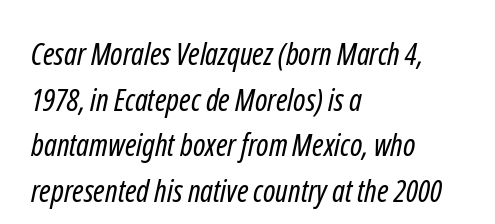
Q: Is the text bold? A: No.
Q: Is the typeface a serif or a sans-serif typeface? A: Sans-serif.
Q: Is the text underlined? A: No.
Q: How is the paragraph aligned? A: Left-aligned.
Q: Is the spacing between letters normal or unusually wide? A: Normal.
Q: Is the spacing between lines tight, normal or loose? A: Normal.
Q: Width (condensed, normal, or wide)? A: Condensed.
Q: Stroke contrast? A: Low.
Q: x-height? A: Medium.
Q: Monospaced? A: No.
